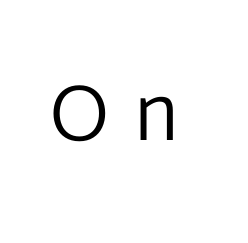
You could not count columns in this text — the font is proportionally spaced. Spacing between characters has been opened up far beyond the box default. A clean baseline with only descenders dipping below it. Is this a sans? Yes — the strokes have no serifs.
